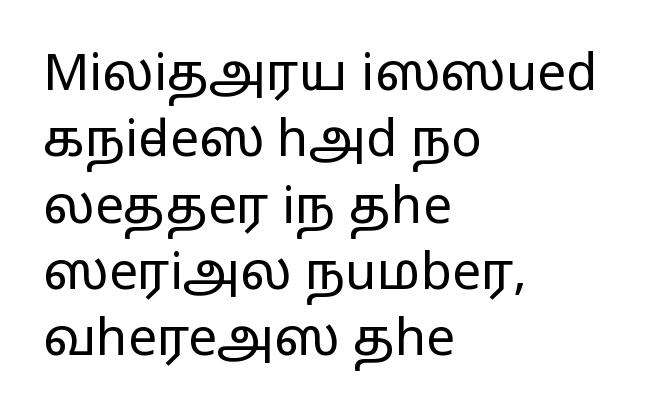
The image shows 51 px regular-weight, wide sans-serif type, upright; set left-aligned, normal line spacing (1.3x), normal letter spacing, not underlined; low stroke contrast and a medium x-height.
